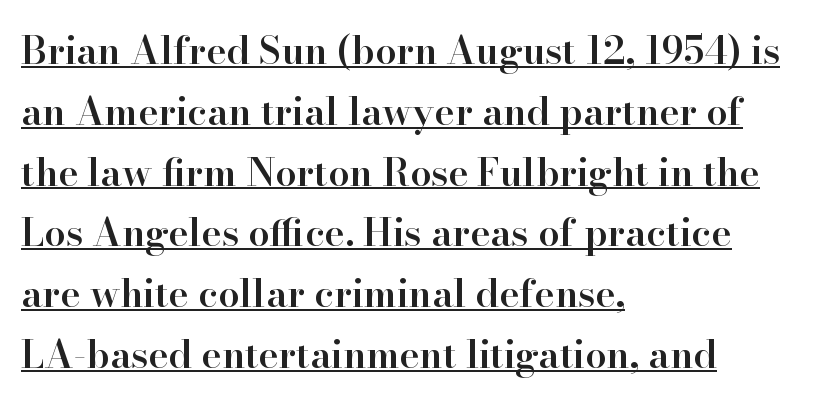
Quick note: not italic, upright. Looks like someone drew a line under every word here. Serifs: yes, visible at the terminals of the letterforms. Interline gaps are of average width in this sample. One-word summary of the alignment: left. The letters sit at their default tracking, neither squeezed nor spread.
